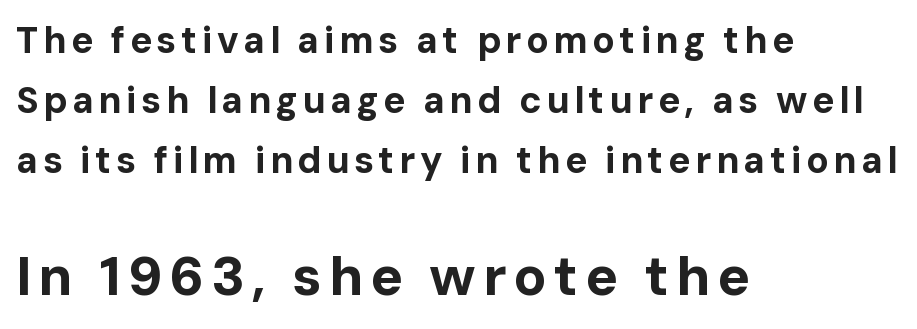
One glance says typical: line gaps are just what's usual. A student would notice the bottom passage is typeset larger than what precedes it. Heavy-handed strokes throughout: this text is bold. Underline: absent. This sample has the flowing, uneven cadence of proportional lettering.
